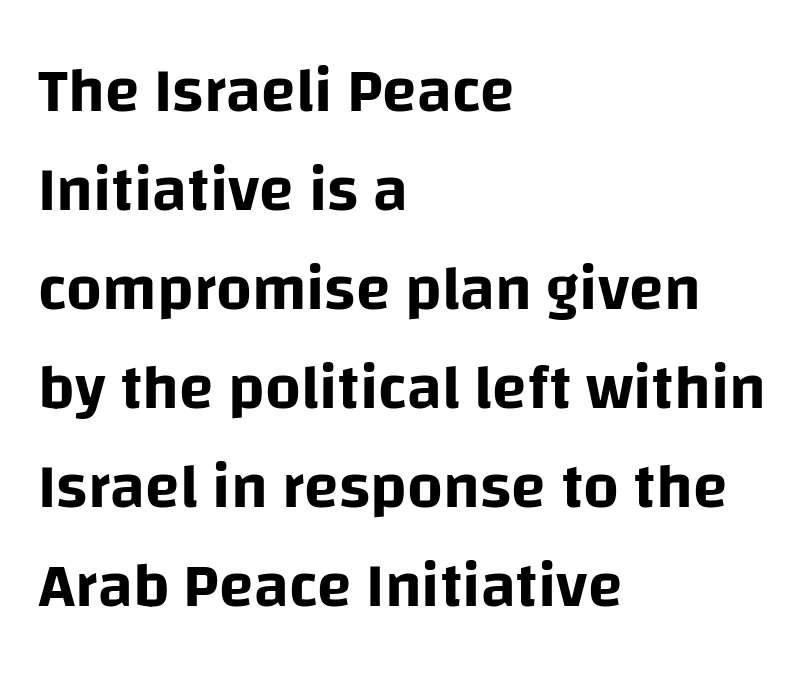
{"serif": "no", "italic": "no", "width": "normal", "stroke_contrast": "low", "x_height": "large", "monospaced": "no", "underline": "no", "align": "left", "line_spacing": "normal", "line_spacing_ratio": 1.57, "letter_spacing": "normal", "letter_spacing_em": 0.0, "glyph_px": 63}
